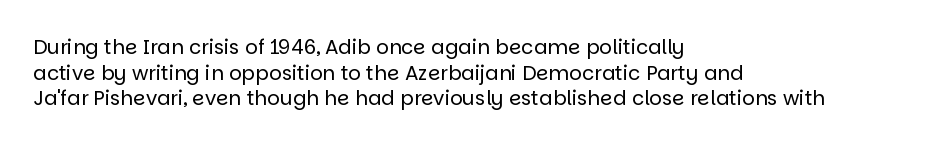
The image shows 20 px text type, upright; set left-aligned, normal line spacing (1.28x), normal letter spacing, not underlined.
